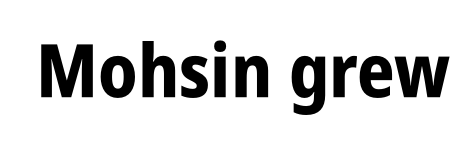
The typography opts for an upright posture over an oblique one. The words here are not underlined. Each letter's strokes conclude bluntly, with no projecting serifs. What weight is shown? A full bold with thick strokes. Glyph-to-glyph distance matches everyday printed text.
